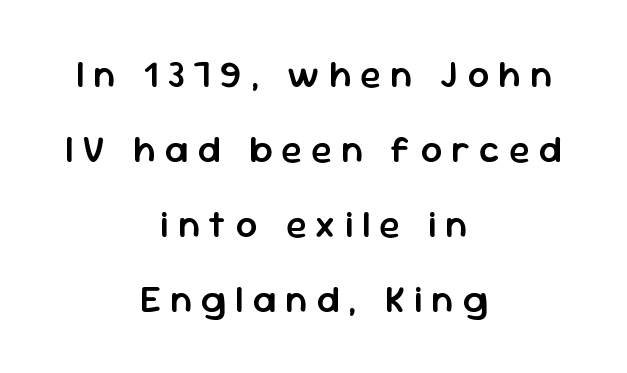
Q: Is the text bold? A: Semi-bold.
Q: Is the text italic (slanted)? A: No, it is upright.
Q: Is the typeface a serif or a sans-serif typeface? A: Sans-serif.
Q: Is the text underlined? A: No.
Q: How is the paragraph aligned? A: Centered.
Q: Is the spacing between letters normal or unusually wide? A: Unusually wide.
Q: Is the spacing between lines tight, normal or loose? A: Loose.
Q: Width (condensed, normal, or wide)? A: Normal.
Q: Stroke contrast? A: Low.
Q: x-height? A: Medium.
Q: Monospaced? A: No.
